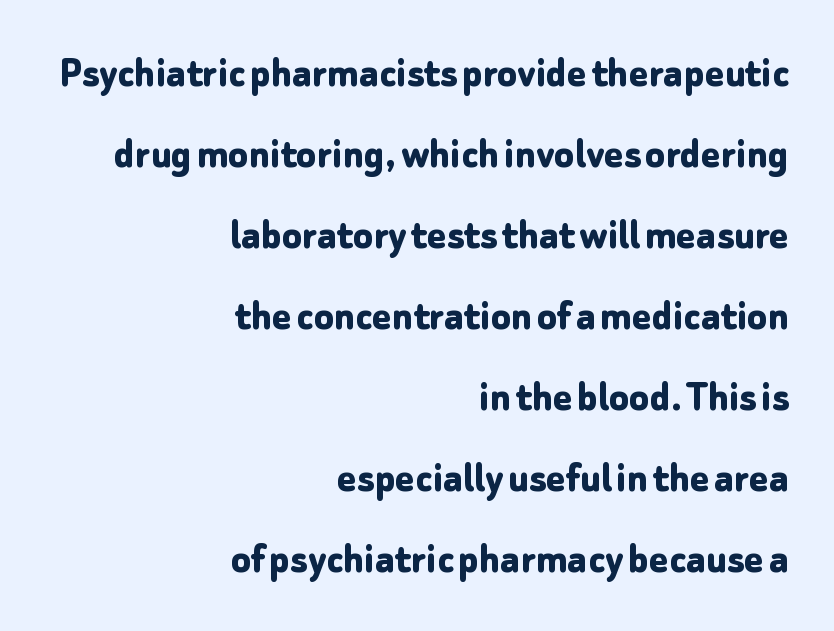
Tracking value appears to be zero — textbook default spacing. Spacing verdict: proportional, widths tailored to each character. It's the straight-up-and-down kind of type. I'd call this a sans setting — the letters go barefoot. Decoration check: the copy has no underline. The passage is arranged like a letterhead date or caption credit — flush right.
